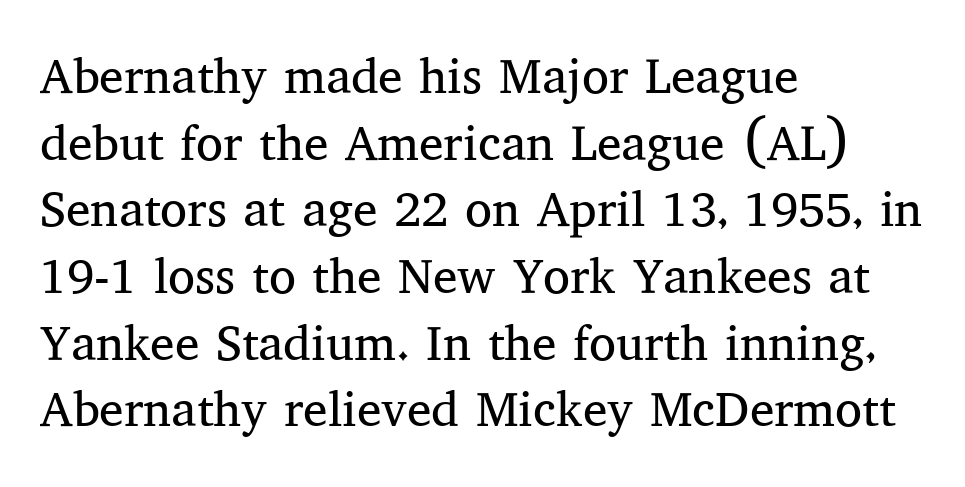
The rendering shows small feet on the letterforms — a serif design. The type sits square on the baseline with zero lean. Does the leading feel generous? No, just average. The cut favours lightness, reaching ordinary text weight at its darkest.
